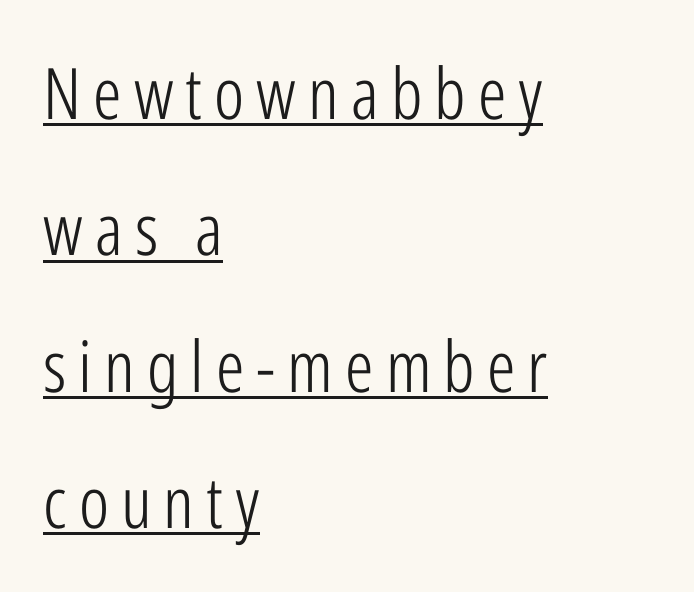
Q: Is the text bold? A: No.
Q: Is the text italic (slanted)? A: No, it is upright.
Q: Is the typeface a serif or a sans-serif typeface? A: Sans-serif.
Q: Is the text underlined? A: Yes.
Q: How is the paragraph aligned? A: Left-aligned.
Q: Is the spacing between lines tight, normal or loose? A: Loose.
Q: Width (condensed, normal, or wide)? A: Condensed.
Q: Stroke contrast? A: Low.
Q: x-height? A: Medium.
Q: Monospaced? A: No.
